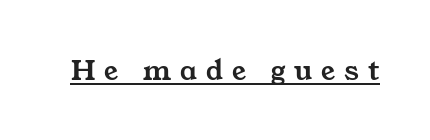
Proportional: the letters do not fall into vertical columns. Does extra space separate the letters? Yes, quite a lot of it. Each line of the rendering has a horizontal stroke beneath the glyphs. The letters carry serifs — small finishing strokes at the ends of their stems.
